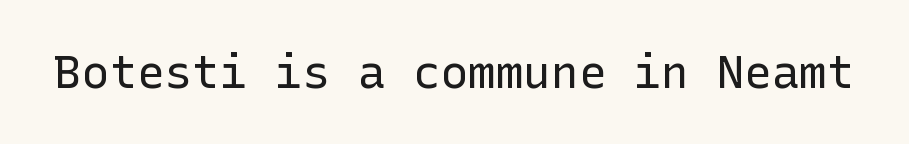
Nope, not italic — everything's standing straight. The type is set solid horizontally, with unmodified tracking. Serifs: no, the terminals of the letterforms are clean. Decoration check: the copy has no underline.
